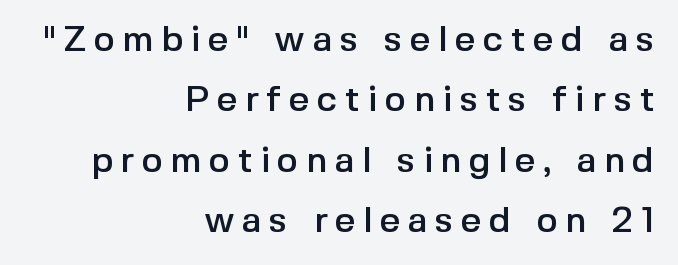
{"serif": "no", "italic": "no", "width": "normal", "x_height": "medium", "monospaced": "no", "underline": "no", "align": "right", "line_spacing": "normal", "line_spacing_ratio": 1.68, "letter_spacing": "wide", "letter_spacing_em": 0.21, "glyph_px": 36}
